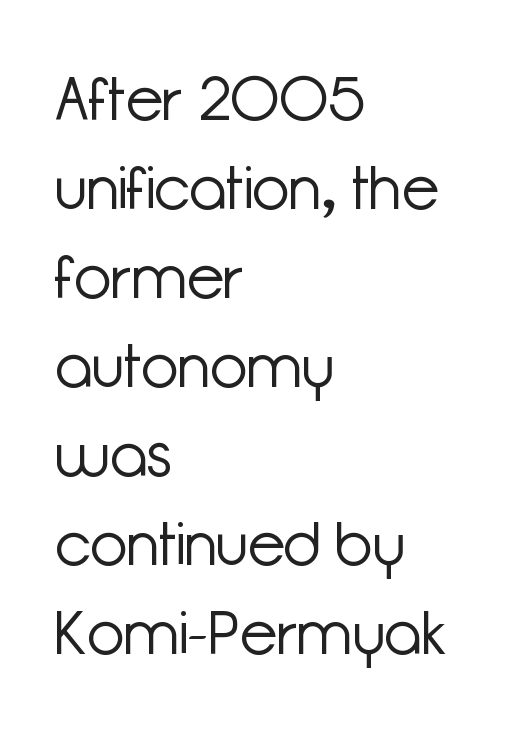
Q: Is the text bold? A: No.
Q: Is the text italic (slanted)? A: No, it is upright.
Q: Is the typeface a serif or a sans-serif typeface? A: Sans-serif.
Q: Is the text underlined? A: No.
Q: How is the paragraph aligned? A: Left-aligned.
Q: Is the spacing between letters normal or unusually wide? A: Normal.
Q: Is the spacing between lines tight, normal or loose? A: Normal.
Q: Width (condensed, normal, or wide)? A: Normal.
Q: Stroke contrast? A: Low.
Q: x-height? A: Medium.
Q: Monospaced? A: No.
